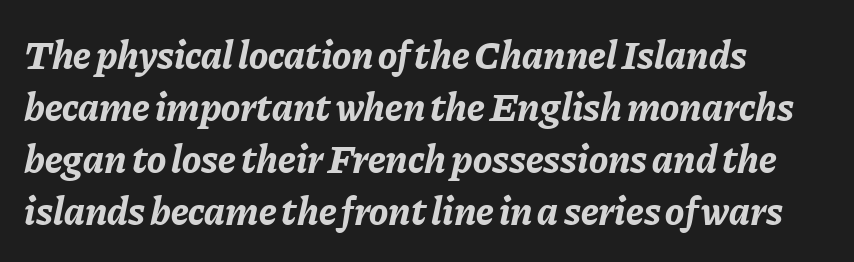
{"italic": "yes", "lean": "right", "slant_degrees": 11, "bold": "yes", "weight": "bold", "width": "normal", "stroke_contrast": "low", "x_height": "medium", "monospaced": "no", "underline": "no", "align": "left", "line_spacing": "normal", "line_spacing_ratio": 1.3, "letter_spacing": "normal", "letter_spacing_em": 0.0, "glyph_px": 40}
